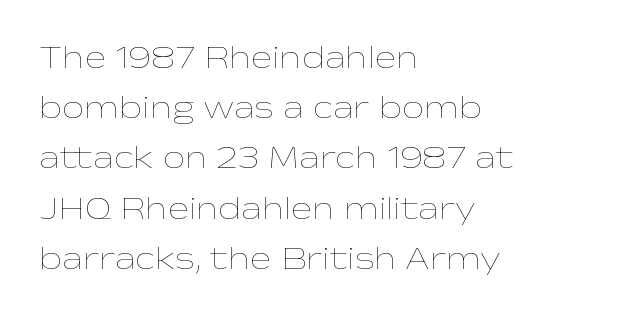
Q: Is the text bold? A: No.
Q: Is the text italic (slanted)? A: No, it is upright.
Q: Is the text underlined? A: No.
Q: How is the paragraph aligned? A: Left-aligned.
Q: Is the spacing between letters normal or unusually wide? A: Normal.
Q: Is the spacing between lines tight, normal or loose? A: Normal.
Q: Width (condensed, normal, or wide)? A: Wide.
Q: Stroke contrast? A: Low.
Q: x-height? A: Medium.
Q: Monospaced? A: No.
